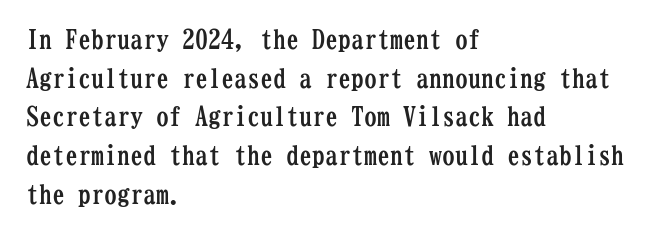
The image shows 26 px bold type, upright; set left-aligned, normal line spacing (1.49x), normal letter spacing, not underlined.
